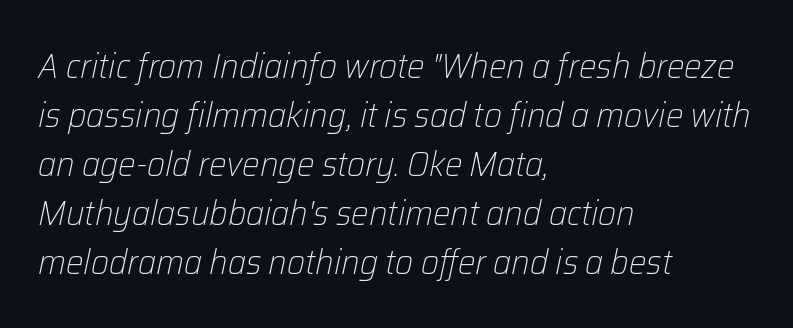
Q: Is the text bold? A: No.
Q: Is the text italic (slanted)? A: Yes, it leans right by about 12 degrees.
Q: Is the text underlined? A: No.
Q: How is the paragraph aligned? A: Left-aligned.
Q: Is the spacing between letters normal or unusually wide? A: Normal.
Q: Is the spacing between lines tight, normal or loose? A: Normal.
Q: Width (condensed, normal, or wide)? A: Normal.
Q: Stroke contrast? A: Low.
Q: x-height? A: Medium.
Q: Monospaced? A: No.
